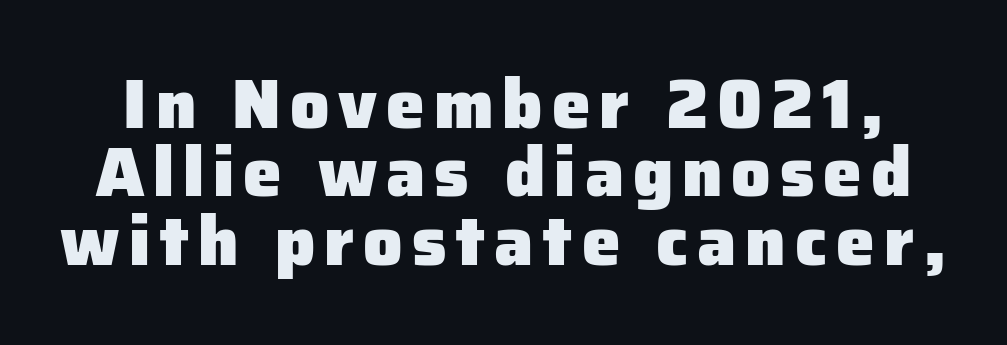
The specimen omits any rule beneath the text block's lines. The type family on display is of the sans-serif kind. Is there much room between lines? No — they nearly touch. Pretty heavy lettering here — definitely bold.
